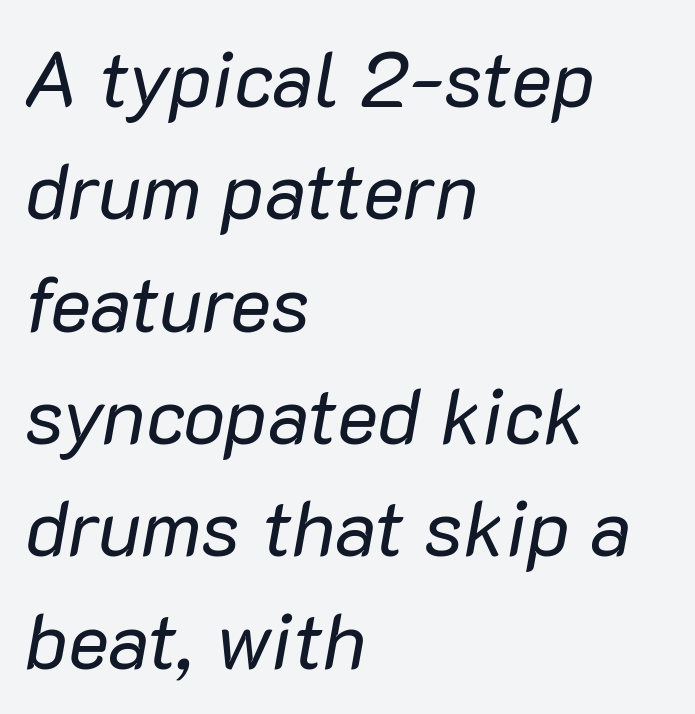
The image shows 78 px regular-weight type, italic (leaning right); set left-aligned, normal line spacing (1.44x), normal letter spacing, not underlined; low stroke contrast and a medium x-height.
